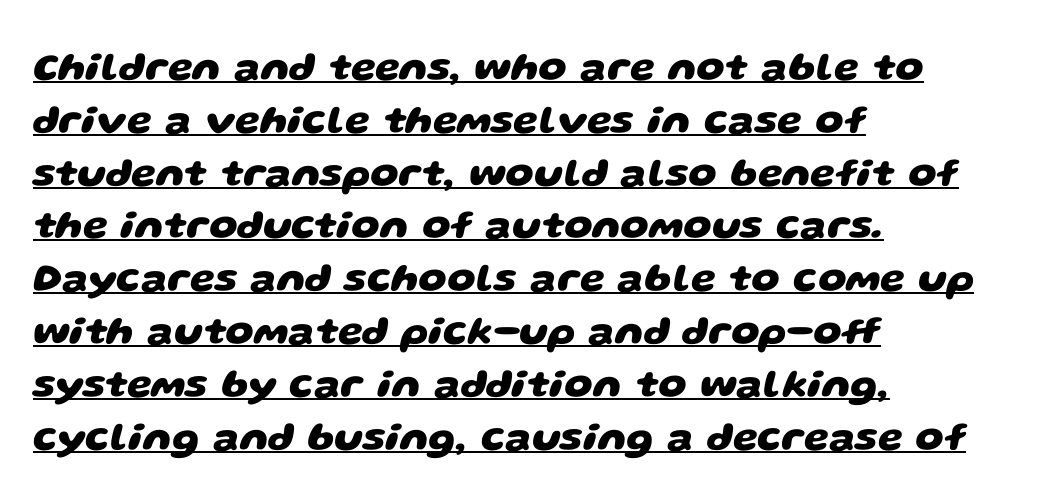
Q: Is the text bold? A: Yes.
Q: Is the typeface a serif or a sans-serif typeface? A: Sans-serif.
Q: Is the text underlined? A: Yes.
Q: How is the paragraph aligned? A: Left-aligned.
Q: Is the spacing between letters normal or unusually wide? A: Normal.
Q: Is the spacing between lines tight, normal or loose? A: Normal.
Q: Width (condensed, normal, or wide)? A: Wide.
Q: Stroke contrast? A: Low.
Q: x-height? A: Large.
Q: Monospaced? A: No.
